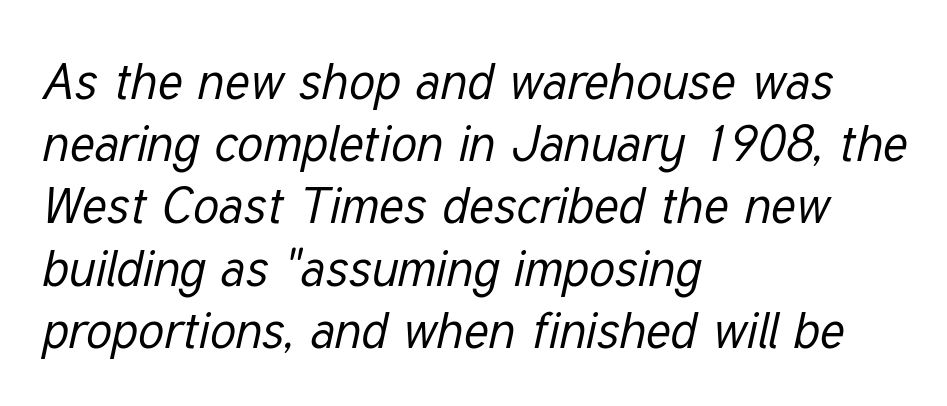
Q: Is the text bold? A: No.
Q: Is the text italic (slanted)? A: Yes, it leans right by about 12 degrees.
Q: Is the text underlined? A: No.
Q: How is the paragraph aligned? A: Left-aligned.
Q: Is the spacing between letters normal or unusually wide? A: Normal.
Q: Width (condensed, normal, or wide)? A: Condensed.
Q: Stroke contrast? A: Low.
Q: x-height? A: Medium.
Q: Monospaced? A: No.
